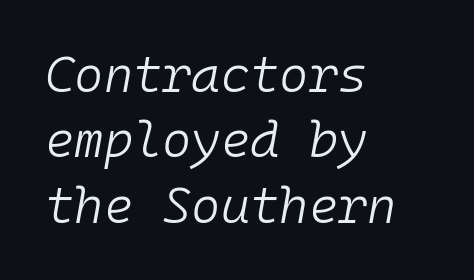
Caption: face not bold, strokes unweighted. This rendering leaves character spacing at its baseline value. Regular leading. Glance below the letters and you will spot only blank space. Line beginnings align vertically; line endings do not. The face used here is monospaced, like something from a code editor.
